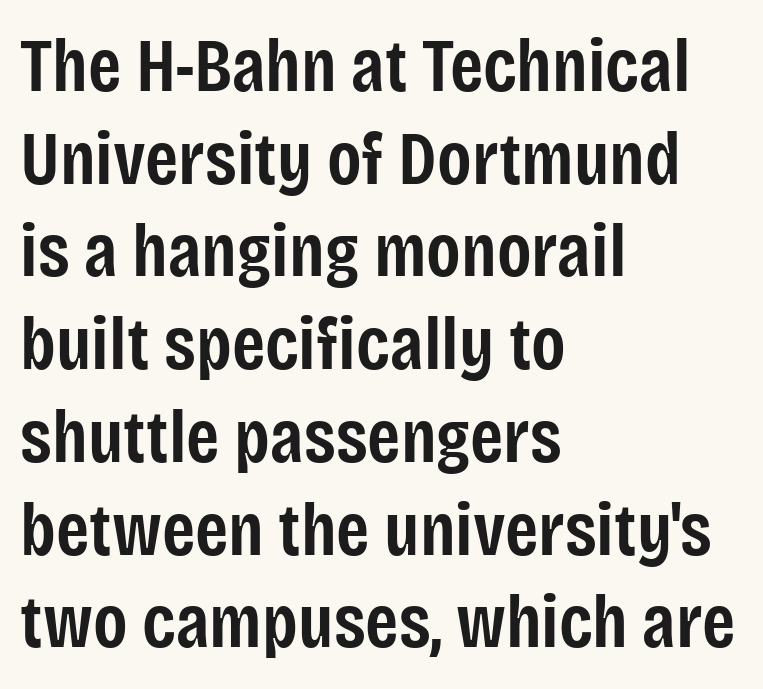
Q: Is the text bold? A: Semi-bold.
Q: Is the text italic (slanted)? A: No, it is upright.
Q: Is the typeface a serif or a sans-serif typeface? A: Sans-serif.
Q: Is the text underlined? A: No.
Q: How is the paragraph aligned? A: Left-aligned.
Q: Is the spacing between letters normal or unusually wide? A: Normal.
Q: Width (condensed, normal, or wide)? A: Condensed.
Q: Stroke contrast? A: Low.
Q: x-height? A: Large.
Q: Monospaced? A: No.
